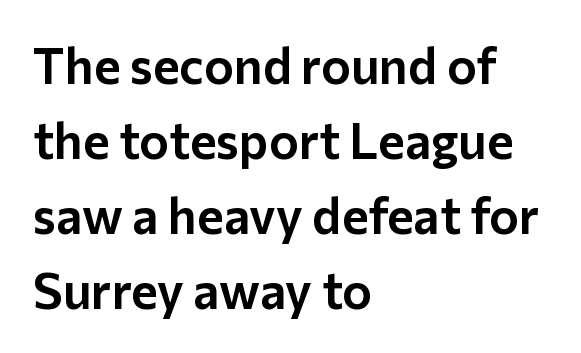
{"serif": "no", "italic": "no", "width": "normal", "stroke_contrast": "low", "x_height": "medium", "monospaced": "no", "underline": "no", "align": "left", "line_spacing": "normal", "line_spacing_ratio": 1.5, "letter_spacing": "normal", "letter_spacing_em": 0.0, "glyph_px": 50}
